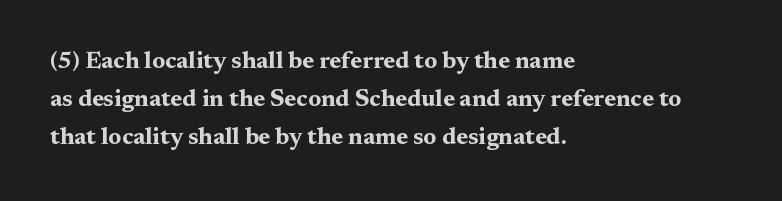
Q: Is the text bold? A: Yes.
Q: Is the text italic (slanted)? A: No, it is upright.
Q: Is the text underlined? A: No.
Q: How is the paragraph aligned? A: Left-aligned.
Q: Is the spacing between letters normal or unusually wide? A: Normal.
Q: Is the spacing between lines tight, normal or loose? A: Normal.
